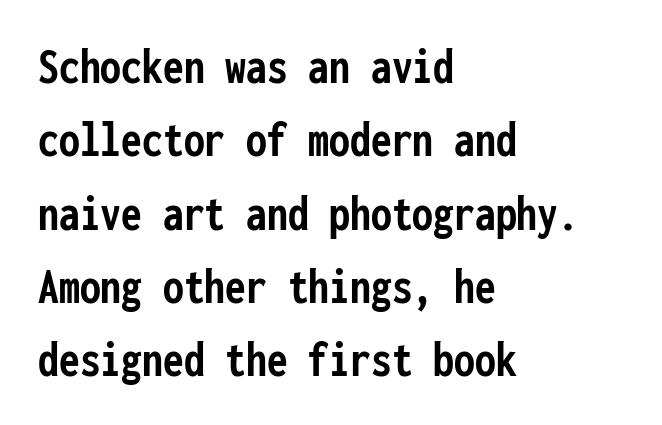
The image shows 52 px semibold, condensed sans-serif type, upright, monospaced; set left-aligned, normal line spacing (1.41x), normal letter spacing, not underlined; low stroke contrast and a medium x-height.
